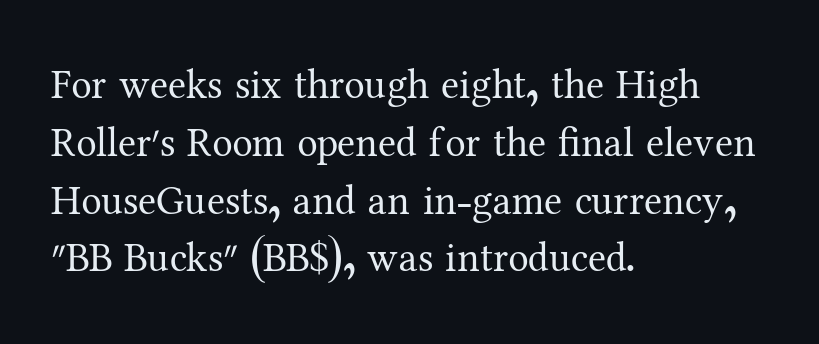
{"serif": "yes", "italic": "no", "bold": "no", "weight": "regular", "width": "normal", "stroke_contrast": "medium", "x_height": "medium", "monospaced": "no", "underline": "no", "align": "left", "line_spacing": "normal", "line_spacing_ratio": 1.41, "letter_spacing": "normal", "letter_spacing_em": 0.0, "glyph_px": 41}
